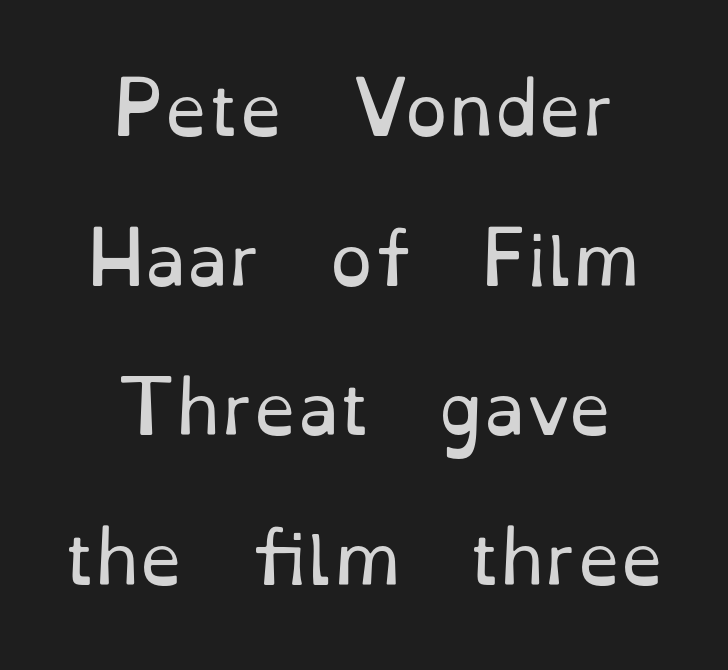
The image shows 69 px regular-weight type, upright; set centered, loose line spacing (2.17x), normal letter spacing, not underlined; low stroke contrast and a small x-height.
